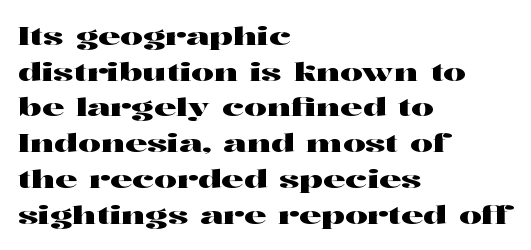
{"italic": "no", "underline": "no", "align": "left", "line_spacing": "normal", "line_spacing_ratio": 1.43, "letter_spacing": "normal", "letter_spacing_em": 0.0, "glyph_px": 25}
